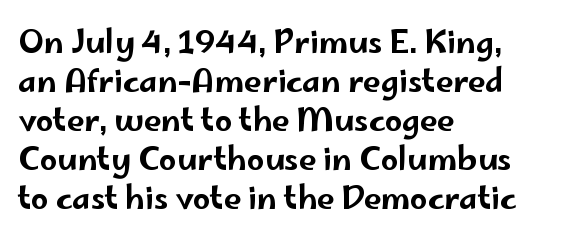
{"serif": "no", "italic": "no", "width": "wide", "stroke_contrast": "low", "x_height": "small", "monospaced": "no", "underline": "no", "align": "left", "line_spacing": "normal", "line_spacing_ratio": 1.26, "letter_spacing": "normal", "letter_spacing_em": 0.0, "glyph_px": 31}
